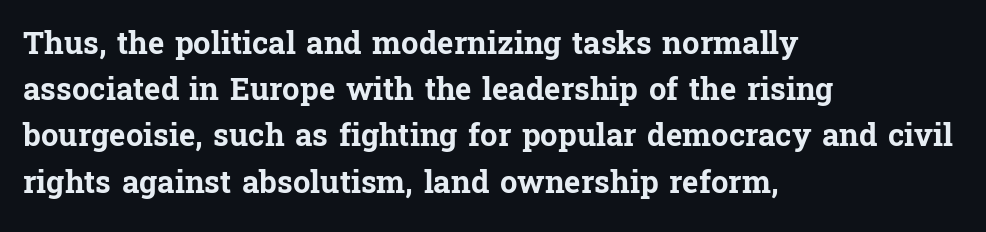
Q: Is the text bold? A: Yes.
Q: Is the text italic (slanted)? A: No, it is upright.
Q: Is the typeface a serif or a sans-serif typeface? A: Serif.
Q: Is the text underlined? A: No.
Q: How is the paragraph aligned? A: Left-aligned.
Q: Is the spacing between letters normal or unusually wide? A: Normal.
Q: Is the spacing between lines tight, normal or loose? A: Normal.
Q: Width (condensed, normal, or wide)? A: Normal.
Q: Stroke contrast? A: Low.
Q: x-height? A: Medium.
Q: Monospaced? A: No.
